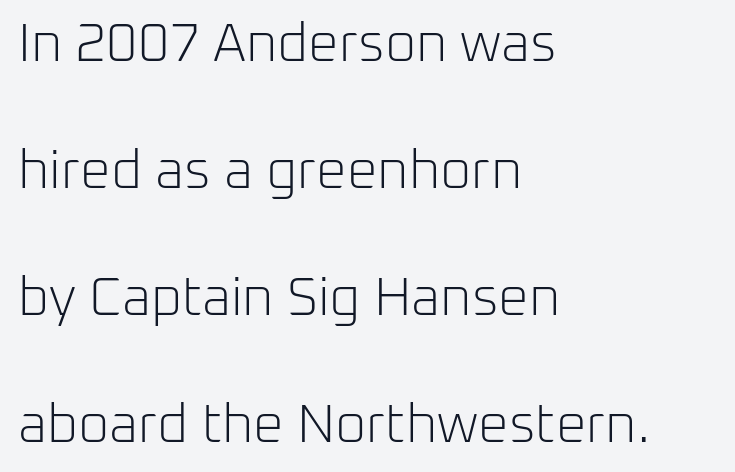
The image shows 54 px light sans-serif type, upright; set left-aligned, loose line spacing (2.35x), normal letter spacing, not underlined; low stroke contrast and a medium x-height.
